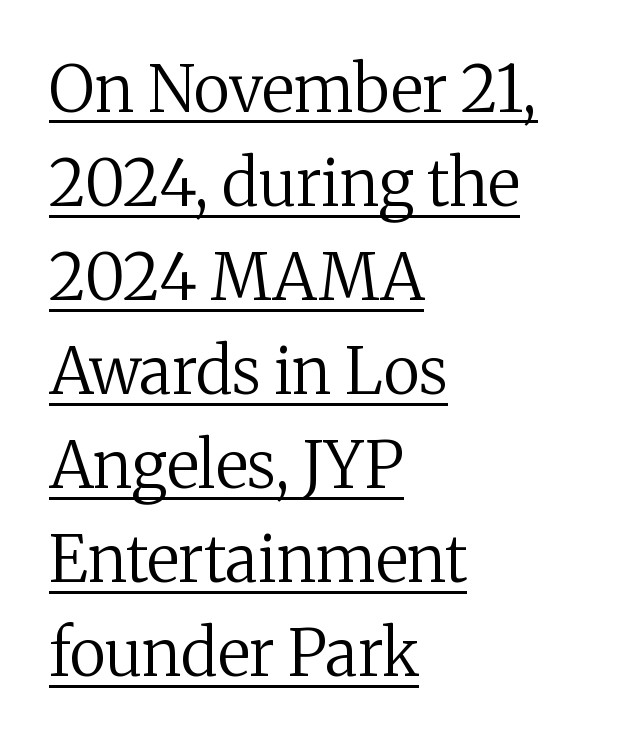
You can tell it's not italic because the verticals are truly vertical. Stem width sits at or under what a default text font uses. Compared with a centered layout, this one pins lines to the left instead. A rule runs beneath these lines of type.
